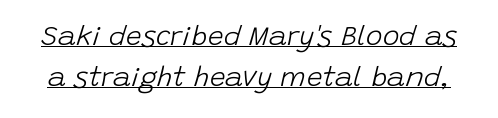
{"italic": "yes", "lean": "right", "slant_degrees": 15, "bold": "no", "weight": "light", "width": "normal", "stroke_contrast": "low", "x_height": "large", "monospaced": "no", "underline": "yes", "line_spacing": "normal", "line_spacing_ratio": 1.46, "letter_spacing": "normal", "letter_spacing_em": 0.0, "glyph_px": 28}
